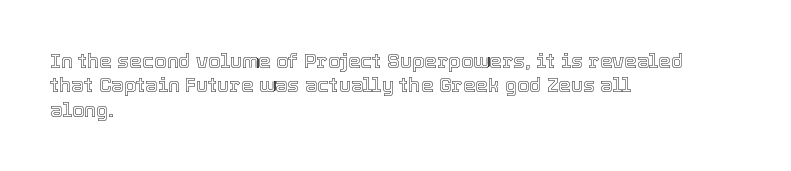
{"italic": "no", "underline": "no", "align": "left", "line_spacing_ratio": 1.22, "letter_spacing": "normal", "letter_spacing_em": 0.0, "glyph_px": 20}
